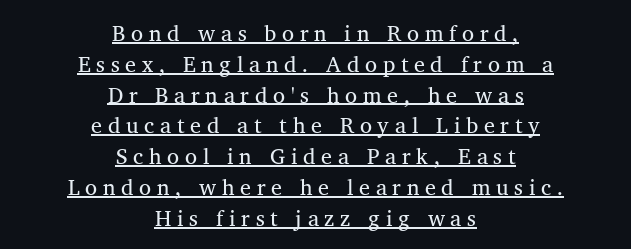
Q: Is the text italic (slanted)? A: No, it is upright.
Q: Is the text underlined? A: Yes.
Q: How is the paragraph aligned? A: Centered.
Q: Is the spacing between letters normal or unusually wide? A: Unusually wide.
Q: Is the spacing between lines tight, normal or loose? A: Normal.
